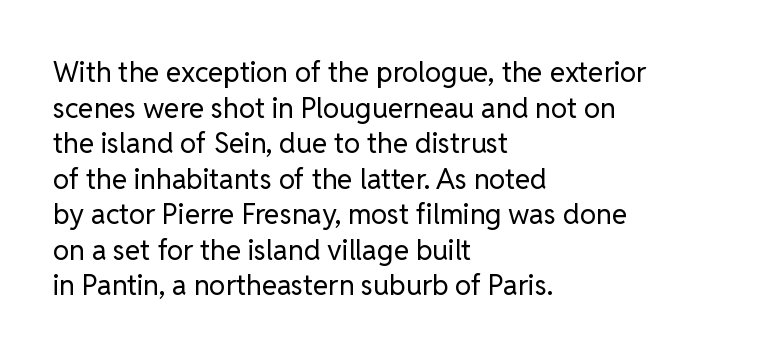
If you drew a ruler down the left edge, every line would touch it. The glyphs in this specimen are sans serif. Every character sits straight up, as roman type does. The gap between lines stays unmarked. Between one letter and the next there's only the usual sliver of space. Is this a fixed-width face? No — the glyphs have proportional, varying widths.
